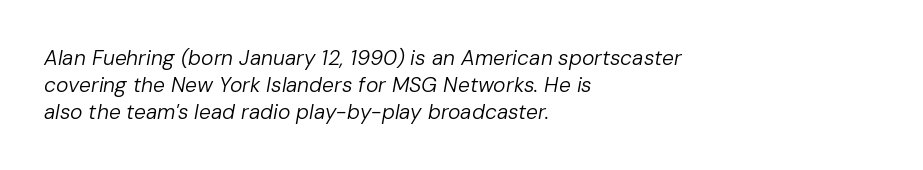
Q: Is the text bold? A: No.
Q: Is the text italic (slanted)? A: Yes, it leans right by about 10 degrees.
Q: Is the text underlined? A: No.
Q: How is the paragraph aligned? A: Left-aligned.
Q: Is the spacing between letters normal or unusually wide? A: Normal.
Q: Is the spacing between lines tight, normal or loose? A: Normal.
